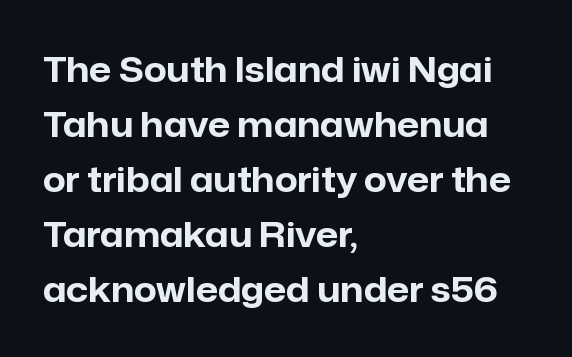
{"serif": "no", "italic": "no", "bold": "yes", "weight": "bold", "width": "normal", "stroke_contrast": "low", "x_height": "medium", "monospaced": "no", "underline": "no", "align": "left", "line_spacing": "normal", "line_spacing_ratio": 1.57, "letter_spacing": "normal", "letter_spacing_em": 0.0, "glyph_px": 35}
